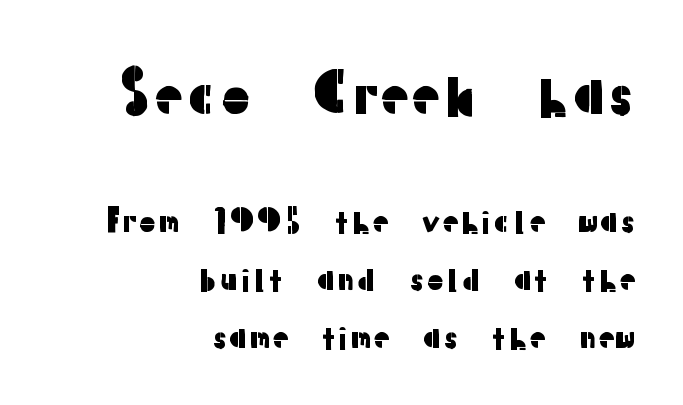
The image shows 56 px sans-serif type, upright; set right-aligned, line spacing 1.81x, normal letter spacing, not underlined; the first (top) block is 1.75x larger; low stroke contrast and a medium x-height.
